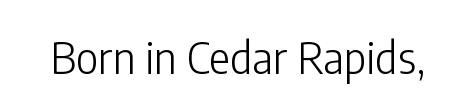
{"serif": "no", "italic": "no", "bold": "no", "weight": "light", "width": "condensed", "stroke_contrast": "low", "x_height": "medium", "monospaced": "no", "underline": "no", "letter_spacing": "normal", "letter_spacing_em": 0.0, "glyph_px": 44}
